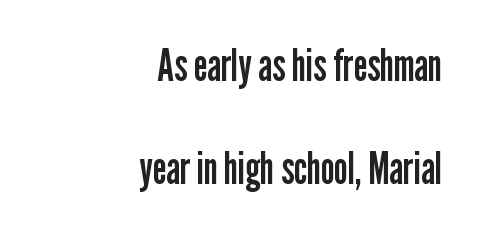
{"serif": "no", "italic": "no", "bold": "no", "weight": "regular", "width": "condensed", "stroke_contrast": "low", "x_height": "medium", "monospaced": "no", "underline": "no", "align": "right", "line_spacing": "loose", "line_spacing_ratio": 2.35, "letter_spacing": "normal", "letter_spacing_em": 0.0, "glyph_px": 44}
